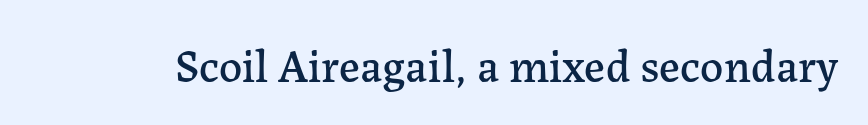
{"serif": "yes", "italic": "no", "width": "normal", "stroke_contrast": "low", "x_height": "medium", "monospaced": "no", "underline": "no", "letter_spacing": "normal", "letter_spacing_em": 0.0, "glyph_px": 46}
